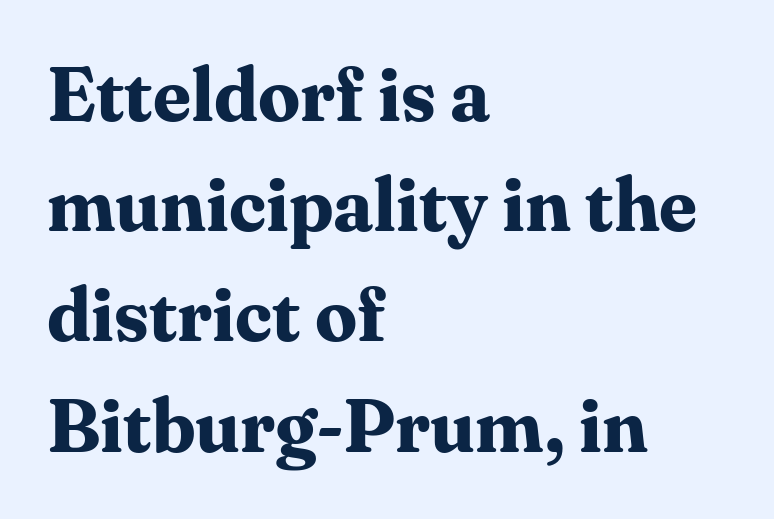
The ragged edge is on the right, which tells us the setting is flush left. The foot of each line stays bare and open. Italic? Not at all — the glyphs are vertical. On the weight axis this lands at bold, roughly 700.
